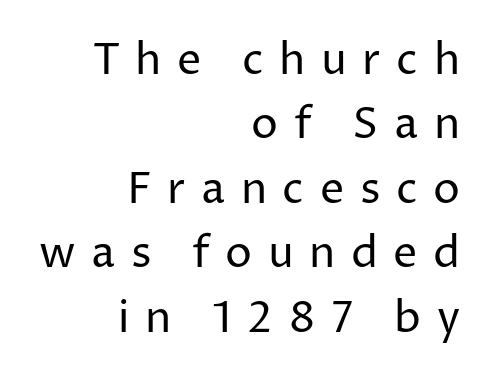
Q: Is the text bold? A: No.
Q: Is the text italic (slanted)? A: No, it is upright.
Q: Is the typeface a serif or a sans-serif typeface? A: Sans-serif.
Q: Is the text underlined? A: No.
Q: How is the paragraph aligned? A: Right-aligned.
Q: Is the spacing between letters normal or unusually wide? A: Unusually wide.
Q: Is the spacing between lines tight, normal or loose? A: Normal.
Q: Width (condensed, normal, or wide)? A: Normal.
Q: Stroke contrast? A: Low.
Q: x-height? A: Medium.
Q: Monospaced? A: No.
